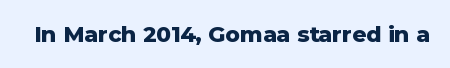
Q: Is the text bold? A: Yes.
Q: Is the text italic (slanted)? A: No, it is upright.
Q: Is the text underlined? A: No.
Q: Is the spacing between letters normal or unusually wide? A: Normal.
